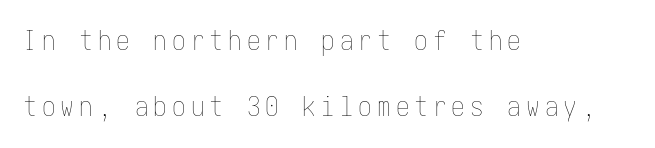
{"italic": "no", "bold": "no", "underline": "no", "align": "left", "line_spacing": "loose", "line_spacing_ratio": 2.45, "glyph_px": 27}
